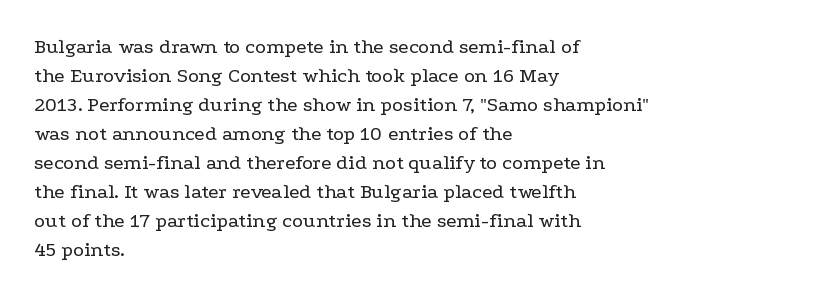
Letters rest on an invisible, unmarked baseline. Heaviness? Minimal to ordinary, like unemphasized prose. The rendering anchors every line to the left-hand side. The line-height multiplier appears to be the usual default.
